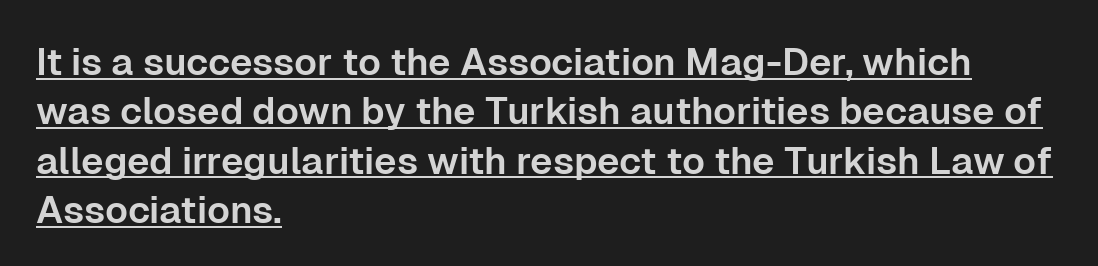
The image shows 38 px sans-serif type, upright; set left-aligned, normal line spacing (1.3x), normal letter spacing, underlined; low stroke contrast and a medium x-height.
